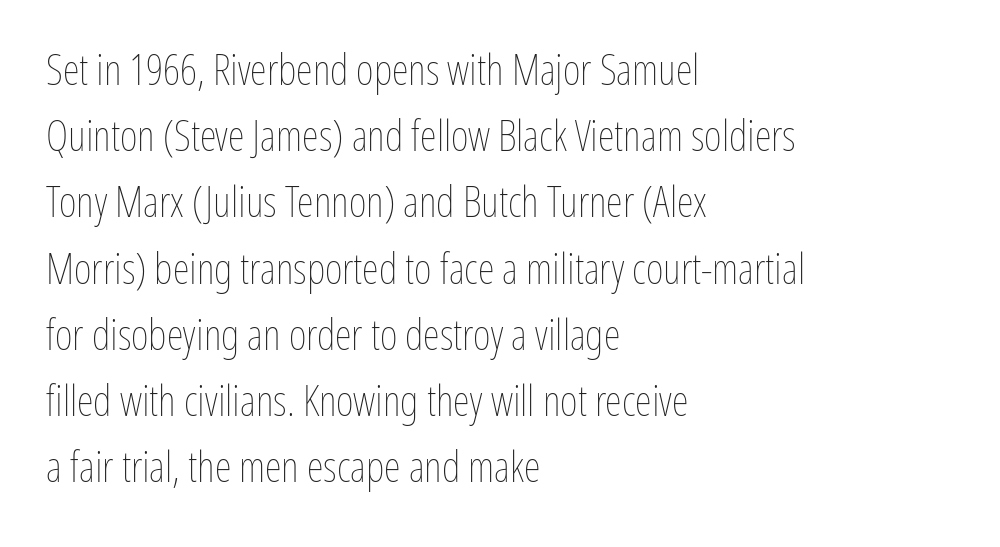
Q: Is the text bold? A: No.
Q: Is the text italic (slanted)? A: No, it is upright.
Q: Is the text underlined? A: No.
Q: How is the paragraph aligned? A: Left-aligned.
Q: Is the spacing between letters normal or unusually wide? A: Normal.
Q: Is the spacing between lines tight, normal or loose? A: Normal.
Q: Width (condensed, normal, or wide)? A: Condensed.
Q: Stroke contrast? A: Low.
Q: x-height? A: Medium.
Q: Monospaced? A: No.
